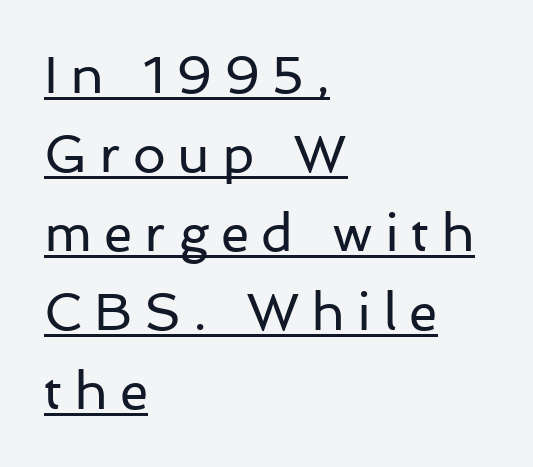
The image shows 52 px regular-weight sans-serif type, upright; set left-aligned, normal line spacing (1.52x), unusually wide letter spacing (+0.23 em), underlined; low stroke contrast and a medium x-height.
